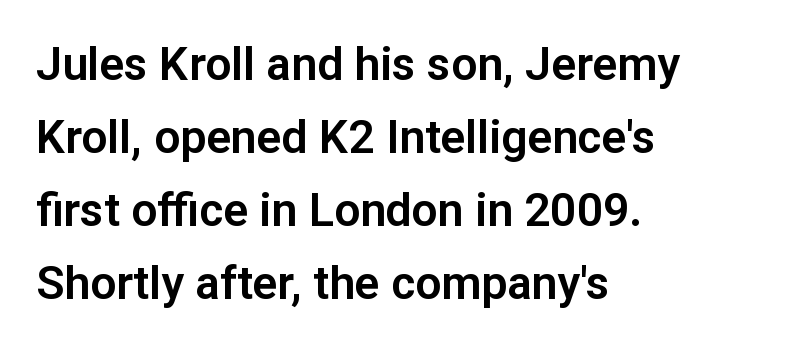
A typesetter would label this face a sans. Inter-character spacing is left at the font's built-in metrics. Unlike italic type, these characters show no tilt at all. A typesetter would call this proportional, since set widths differ per character.
